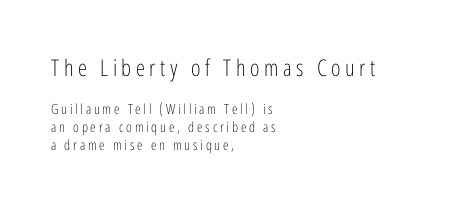
Q: Is the text bold? A: No.
Q: Is the text italic (slanted)? A: No, it is upright.
Q: Is the text underlined? A: No.
Q: How is the paragraph aligned? A: Left-aligned.
Q: Is the spacing between letters normal or unusually wide? A: Unusually wide.
Q: Is the spacing between lines tight, normal or loose? A: Normal.
Q: Which block of text is set in a larger size, the first (top) or the second (bottom)? A: The first (top) one.
